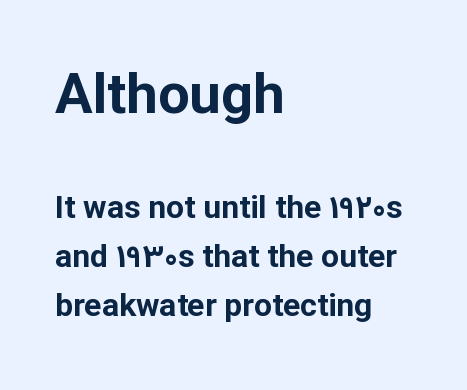
Q: Is the text bold? A: Yes.
Q: Is the text italic (slanted)? A: No, it is upright.
Q: Is the typeface a serif or a sans-serif typeface? A: Sans-serif.
Q: Is the text underlined? A: No.
Q: How is the paragraph aligned? A: Left-aligned.
Q: Is the spacing between letters normal or unusually wide? A: Normal.
Q: Is the spacing between lines tight, normal or loose? A: Normal.
Q: Which block of text is set in a larger size, the first (top) or the second (bottom)? A: The first (top) one.
Q: Width (condensed, normal, or wide)? A: Normal.
Q: Stroke contrast? A: Low.
Q: x-height? A: Medium.
Q: Monospaced? A: No.
